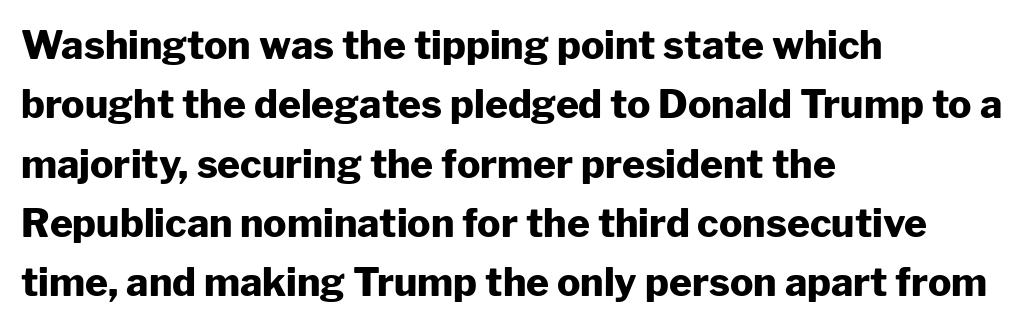
{"serif": "no", "italic": "no", "bold": "yes", "weight": "heavy", "width": "normal", "stroke_contrast": "low", "x_height": "medium", "monospaced": "no", "underline": "no", "align": "left", "line_spacing": "normal", "line_spacing_ratio": 1.52, "letter_spacing": "normal", "letter_spacing_em": 0.0, "glyph_px": 39}
